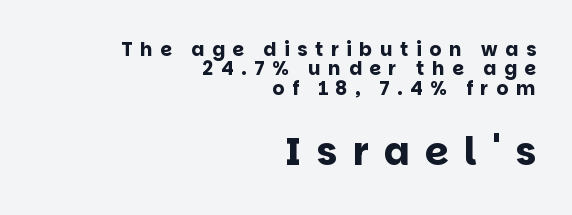
{"serif": "no", "italic": "no", "bold": "yes", "weight": "bold", "width": "normal", "stroke_contrast": "low", "x_height": "large", "monospaced": "no", "underline": "no", "align": "right", "line_spacing": "tight", "line_spacing_ratio": 1.02, "letter_spacing": "wide", "letter_spacing_em": 0.4, "larger_block": "second", "size_ratio": 2.0, "glyph_px": 38}
